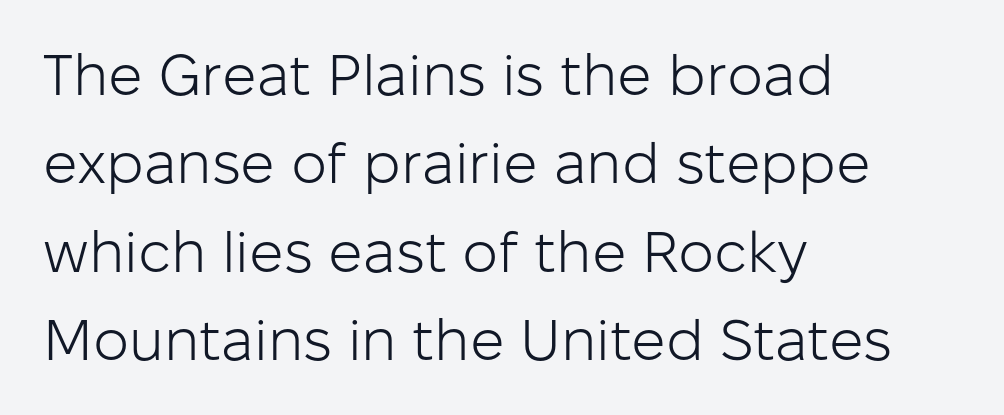
The image shows 57 px light sans-serif type, upright; set left-aligned, normal line spacing (1.55x), normal letter spacing, not underlined; low stroke contrast and a medium x-height.
